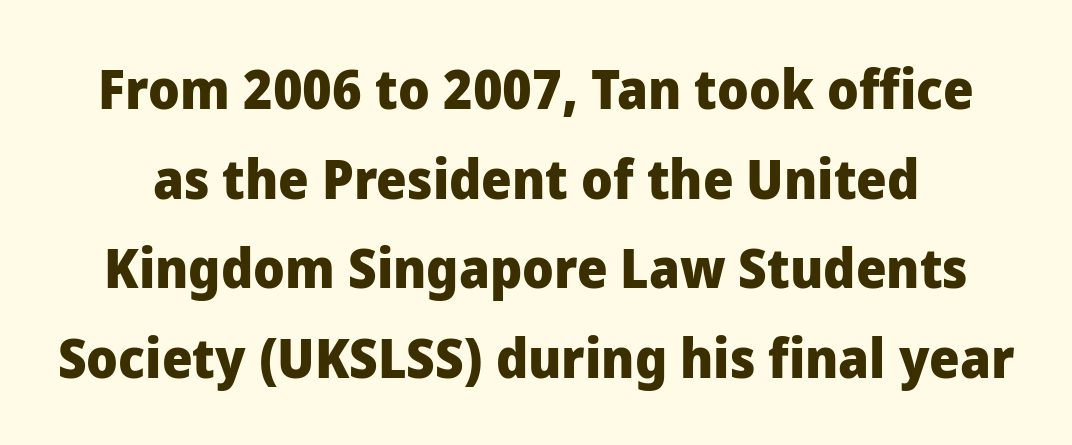
Typesetter's note: full bold, strokes at maximum text heaviness. The glyphs are unaccompanied by any horizontal stroke below them. Characters remain perfectly vertical along every line. Letterform terminals end flat and unadorned throughout the passage. How are the letters spaced? Ordinarily, with no added tracking.
